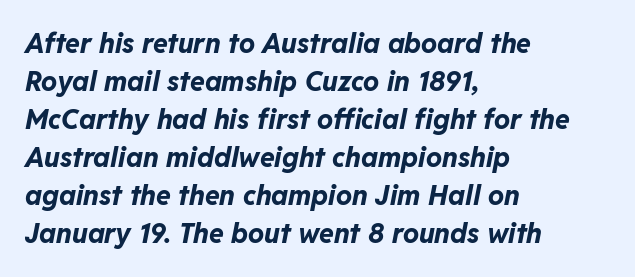
The image shows 27 px bold type, italic (leaning right); set left-aligned, normal line spacing (1.41x), normal letter spacing, not underlined.
